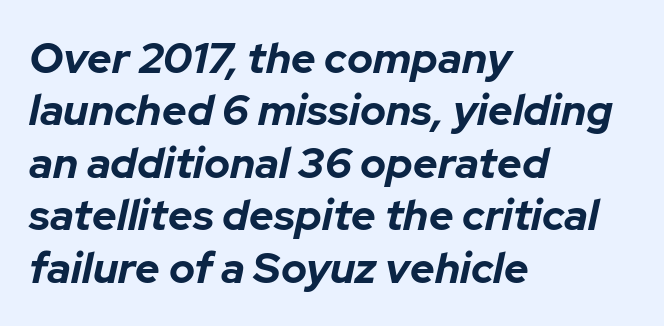
The image shows 43 px bold type, italic (leaning right); set left-aligned, line spacing 1.22x, normal letter spacing, not underlined; low stroke contrast and a medium x-height.
